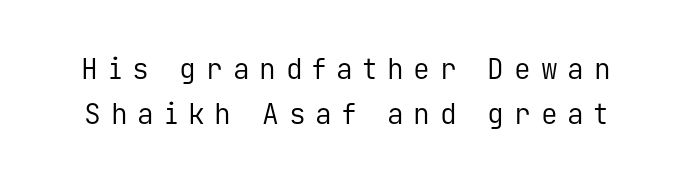
{"serif": "no", "italic": "no", "bold": "no", "weight": "regular", "width": "normal", "stroke_contrast": "low", "x_height": "medium", "monospaced": "yes", "underline": "no", "line_spacing": "normal", "line_spacing_ratio": 1.62, "letter_spacing": "wide", "letter_spacing_em": 0.35, "glyph_px": 28}
